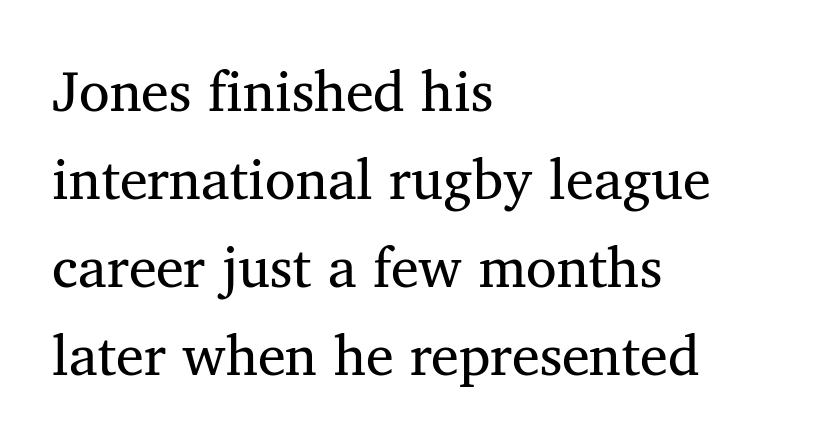
The paragraph has a hard left edge and a soft right edge. Characters follow at the spacing the type designer built in. A typesetter would call this proportional, since set widths differ per character. The space beneath each line is pristine and unruled. The designer went with a serif here, giving each stem small feet. Vertical spacing — default.
